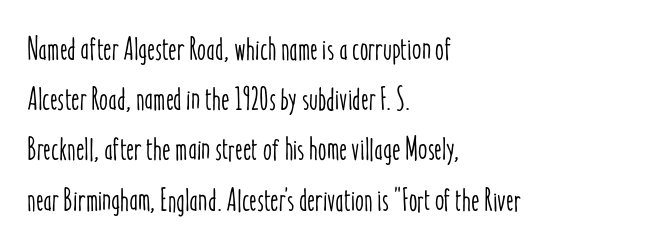
The image shows 32 px condensed type, upright; set left-aligned, normal line spacing (1.57x), normal letter spacing, not underlined; low stroke contrast and a medium x-height.
